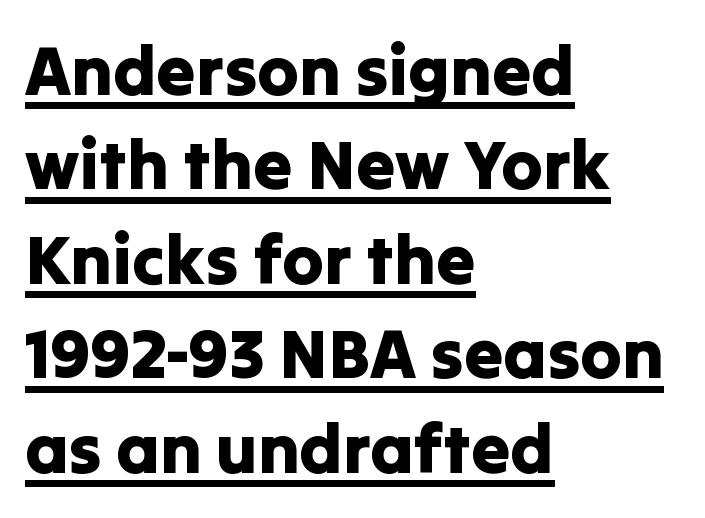
{"serif": "no", "italic": "no", "width": "normal", "stroke_contrast": "low", "x_height": "medium", "monospaced": "no", "underline": "yes", "align": "left", "line_spacing": "normal", "line_spacing_ratio": 1.35, "letter_spacing": "normal", "letter_spacing_em": 0.0, "glyph_px": 70}
